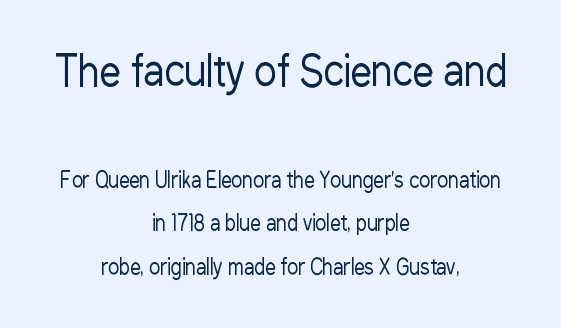
Q: Is the text bold? A: No.
Q: Is the text italic (slanted)? A: No, it is upright.
Q: Is the typeface a serif or a sans-serif typeface? A: Sans-serif.
Q: Is the text underlined? A: No.
Q: How is the paragraph aligned? A: Centered.
Q: Is the spacing between letters normal or unusually wide? A: Normal.
Q: Is the spacing between lines tight, normal or loose? A: Loose.
Q: Which block of text is set in a larger size, the first (top) or the second (bottom)? A: The first (top) one.
Q: Width (condensed, normal, or wide)? A: Condensed.
Q: Stroke contrast? A: Low.
Q: x-height? A: Medium.
Q: Monospaced? A: No.
